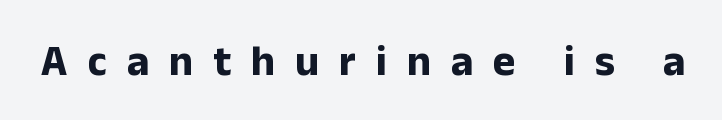
The image shows 43 px bold sans-serif type, upright; set unusually wide letter spacing (+0.46 em), not underlined; low stroke contrast and a medium x-height.
